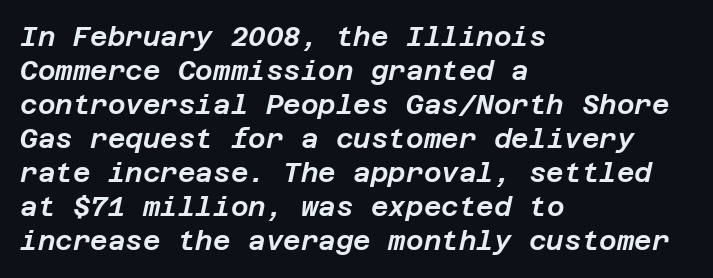
Q: Is the text italic (slanted)? A: Yes, it leans right by about 12 degrees.
Q: Is the text underlined? A: No.
Q: How is the paragraph aligned? A: Left-aligned.
Q: Is the spacing between letters normal or unusually wide? A: Normal.
Q: Is the spacing between lines tight, normal or loose? A: Normal.
